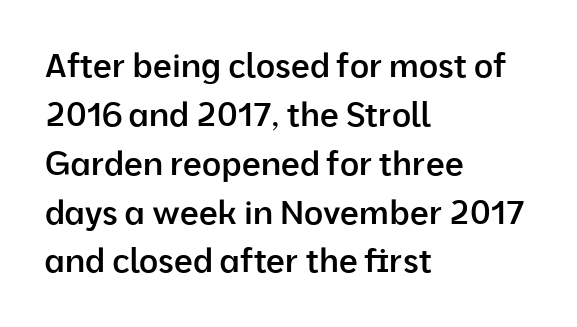
Compared with typical body copy, the letter spacing here is the same. Horizontal bands of white between lines are of average thickness. Posture: upright roman. What kind of face is this? One without serifs — a sans. Stroke thickness is moderately raised; the sample reads as semibold. Left-aligned paragraph, ragged on the right.
